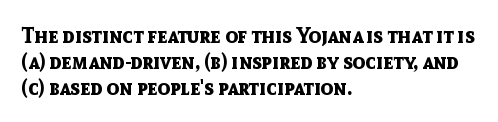
The image shows 21 px bold type, upright; set left-aligned, line spacing 1.23x, normal letter spacing, not underlined.
